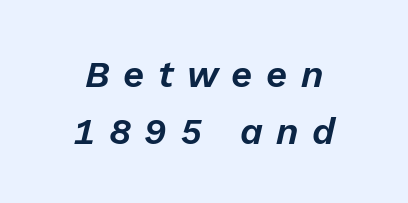
You can tell it's italic because the verticals aren't actually vertical. Words appear elongated and porous because spacing is wide. Short and long lines alike share a common midpoint. Line spacing here is normal. Is this a fixed-width face? No — the glyphs have proportional, varying widths. The passage shown is not underscored anywhere.
